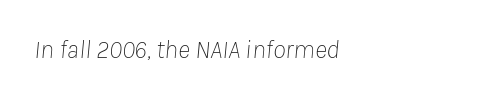
{"italic": "yes", "lean": "right", "slant_degrees": 8, "bold": "no", "underline": "no", "align": "left", "letter_spacing": "normal", "letter_spacing_em": 0.0, "glyph_px": 26}
